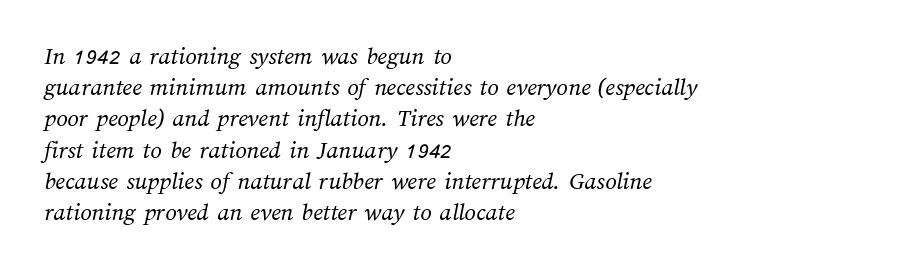
Q: Is the text bold? A: No.
Q: Is the text underlined? A: No.
Q: How is the paragraph aligned? A: Left-aligned.
Q: Is the spacing between letters normal or unusually wide? A: Normal.
Q: Is the spacing between lines tight, normal or loose? A: Normal.
